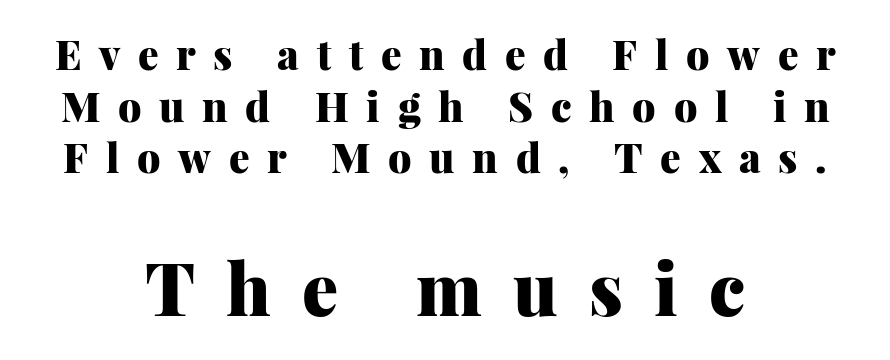
Q: Is the text bold? A: Yes.
Q: Is the text italic (slanted)? A: No, it is upright.
Q: Is the typeface a serif or a sans-serif typeface? A: Serif.
Q: Is the text underlined? A: No.
Q: How is the paragraph aligned? A: Centered.
Q: Is the spacing between letters normal or unusually wide? A: Unusually wide.
Q: Is the spacing between lines tight, normal or loose? A: Normal.
Q: Which block of text is set in a larger size, the first (top) or the second (bottom)? A: The second (bottom) one.
Q: Width (condensed, normal, or wide)? A: Normal.
Q: Stroke contrast? A: Medium.
Q: x-height? A: Medium.
Q: Monospaced? A: No.
